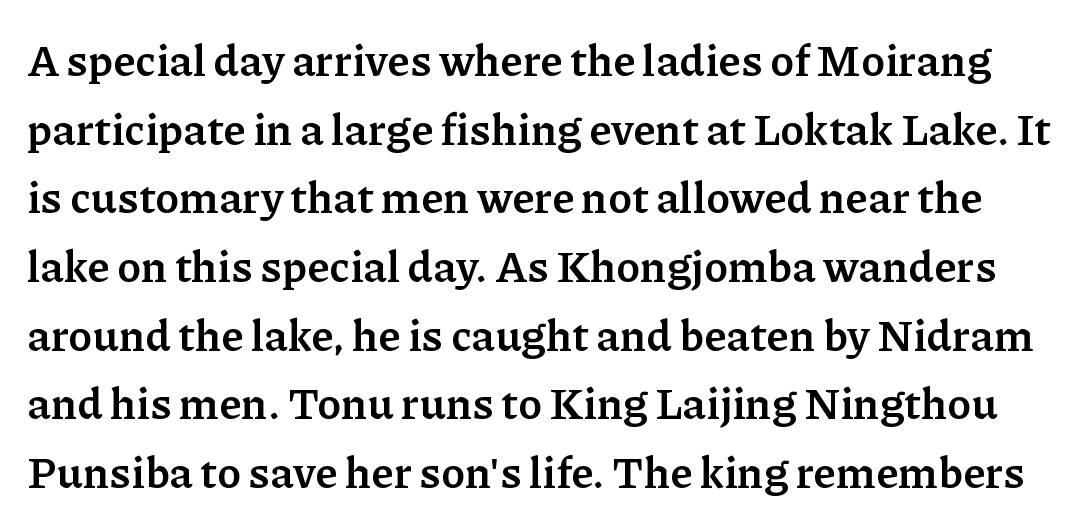
Q: Is the text bold? A: Yes.
Q: Is the text italic (slanted)? A: No, it is upright.
Q: Is the typeface a serif or a sans-serif typeface? A: Serif.
Q: Is the text underlined? A: No.
Q: Is the spacing between letters normal or unusually wide? A: Normal.
Q: Is the spacing between lines tight, normal or loose? A: Normal.
Q: Width (condensed, normal, or wide)? A: Normal.
Q: Stroke contrast? A: Low.
Q: x-height? A: Medium.
Q: Monospaced? A: No.
